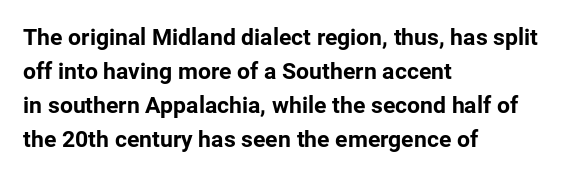
{"italic": "no", "bold": "yes", "underline": "no", "align": "left", "line_spacing": "normal", "line_spacing_ratio": 1.48, "letter_spacing": "normal", "letter_spacing_em": 0.0, "glyph_px": 23}
